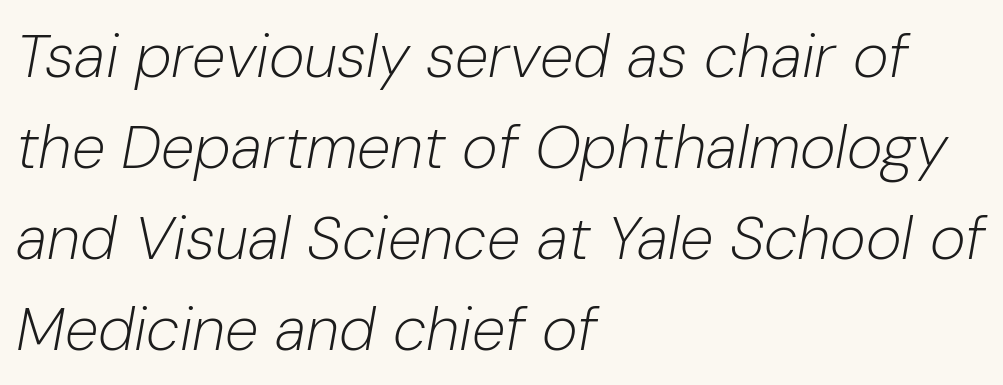
Q: Is the text bold? A: No.
Q: Is the text italic (slanted)? A: Yes, it leans right by about 10 degrees.
Q: Is the text underlined? A: No.
Q: How is the paragraph aligned? A: Left-aligned.
Q: Is the spacing between letters normal or unusually wide? A: Normal.
Q: Is the spacing between lines tight, normal or loose? A: Normal.
Q: Width (condensed, normal, or wide)? A: Normal.
Q: Stroke contrast? A: Low.
Q: x-height? A: Medium.
Q: Monospaced? A: No.
